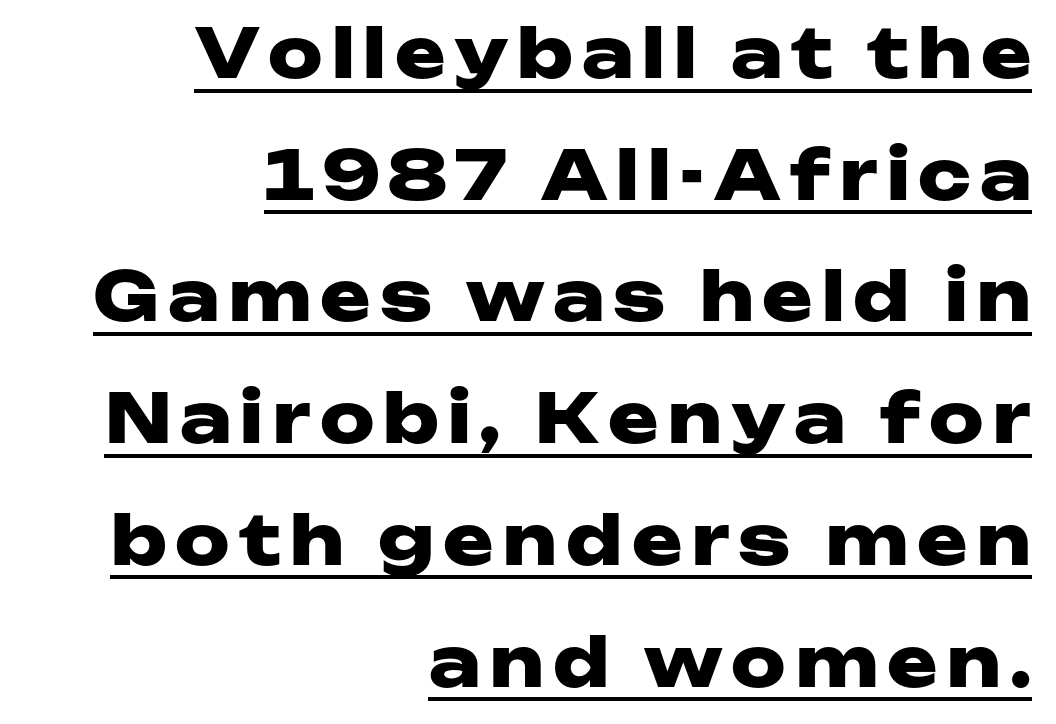
Q: Is the text bold? A: Yes.
Q: Is the text italic (slanted)? A: No, it is upright.
Q: Is the typeface a serif or a sans-serif typeface? A: Sans-serif.
Q: Is the text underlined? A: Yes.
Q: How is the paragraph aligned? A: Right-aligned.
Q: Width (condensed, normal, or wide)? A: Wide.
Q: Stroke contrast? A: Low.
Q: x-height? A: Medium.
Q: Monospaced? A: No.
